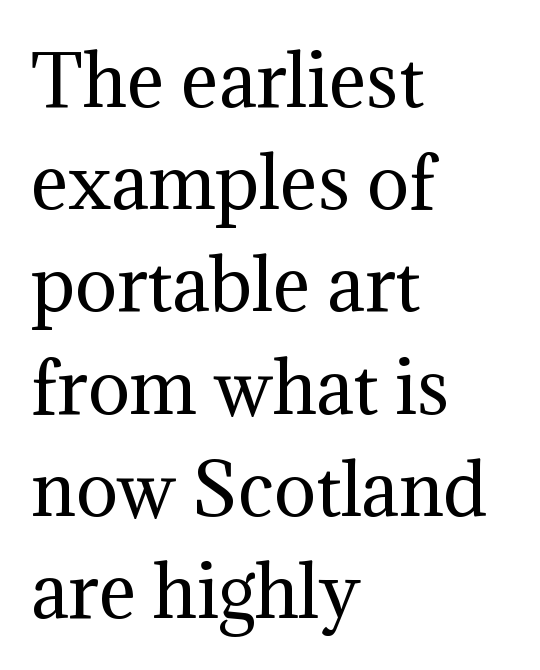
{"serif": "yes", "italic": "no", "bold": "no", "weight": "regular", "width": "normal", "stroke_contrast": "medium", "x_height": "medium", "monospaced": "no", "underline": "no", "align": "left", "line_spacing": "normal", "line_spacing_ratio": 1.46, "letter_spacing": "normal", "letter_spacing_em": 0.0, "glyph_px": 70}
